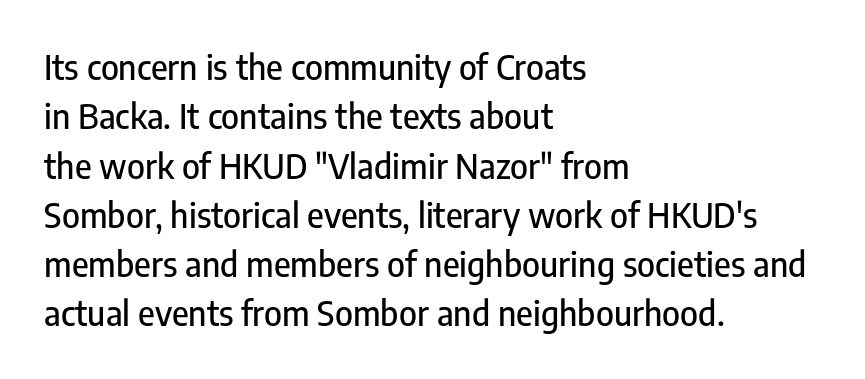
{"serif": "no", "italic": "no", "width": "condensed", "stroke_contrast": "low", "x_height": "medium", "monospaced": "no", "underline": "no", "align": "left", "line_spacing": "normal", "line_spacing_ratio": 1.45, "letter_spacing": "normal", "letter_spacing_em": 0.0, "glyph_px": 34}
